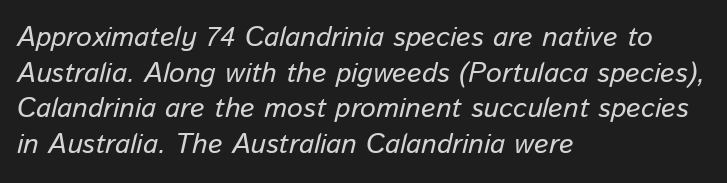
Q: Is the text bold? A: No.
Q: Is the text italic (slanted)? A: Yes, it leans right by about 13 degrees.
Q: Is the text underlined? A: No.
Q: How is the paragraph aligned? A: Left-aligned.
Q: Is the spacing between letters normal or unusually wide? A: Normal.
Q: Is the spacing between lines tight, normal or loose? A: Normal.
Q: Width (condensed, normal, or wide)? A: Normal.
Q: Stroke contrast? A: Low.
Q: x-height? A: Medium.
Q: Monospaced? A: No.
